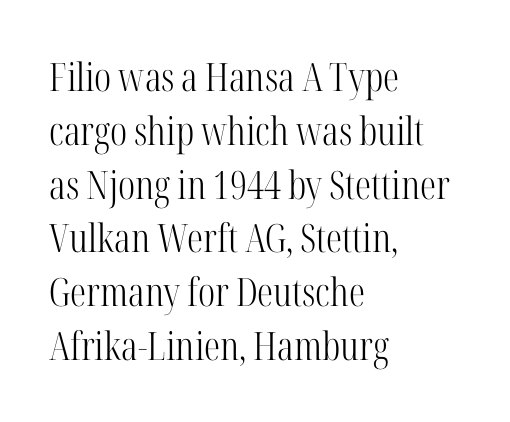
The foot of each line stays bare and open. Tracking value appears to be zero — textbook default spacing. Baseline-to-baseline distance is the conventional proportion of letter height. Upright lettering throughout. Spacing verdict: proportional, widths tailored to each character. Caption: face not bold, strokes unweighted.
